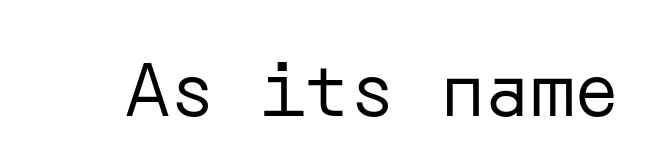
Q: Is the text bold? A: No.
Q: Is the text italic (slanted)? A: No, it is upright.
Q: Is the typeface a serif or a sans-serif typeface? A: Sans-serif.
Q: Is the text underlined? A: No.
Q: Is the spacing between letters normal or unusually wide? A: Normal.
Q: Width (condensed, normal, or wide)? A: Normal.
Q: Stroke contrast? A: Low.
Q: x-height? A: Medium.
